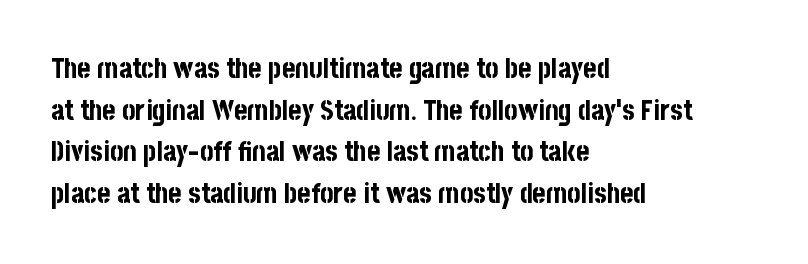
The image shows 28 px bold, condensed sans-serif type, upright; set left-aligned, normal line spacing (1.49x), normal letter spacing, not underlined; low stroke contrast and a large x-height.
